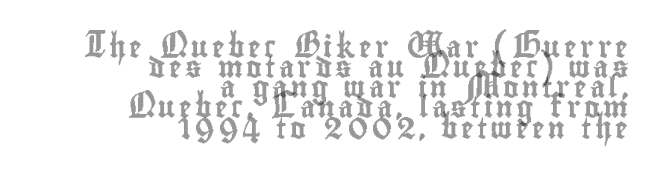
A typesetter would call this leading minimal, almost set solid. This is roman type, the default non-slanted kind. The setting favours the right margin, as signatures and pull-quotes sometimes do. A clean baseline with only descenders dipping below it.
